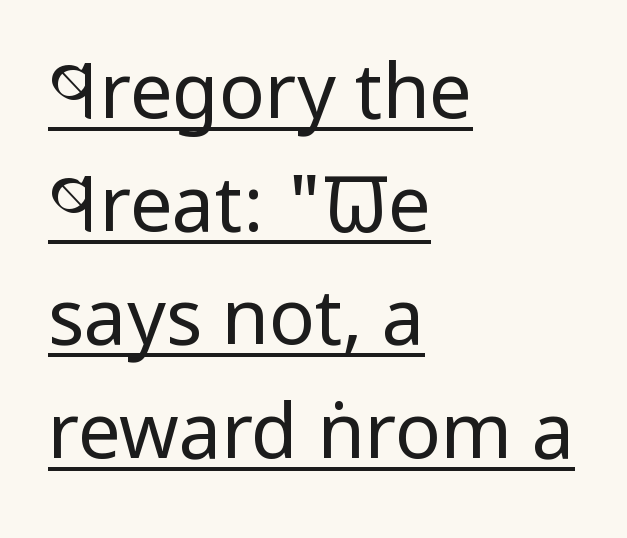
The image shows 76 px regular-weight, condensed sans-serif type, upright; set left-aligned, normal line spacing (1.49x), normal letter spacing, underlined; low stroke contrast and a large x-height.
